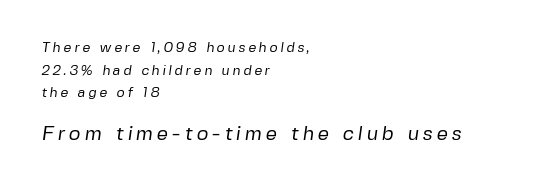
{"bold": "no", "underline": "no", "align": "left", "line_spacing": "normal", "line_spacing_ratio": 1.62, "larger_block": "second", "size_ratio": 1.43, "glyph_px": 20}
